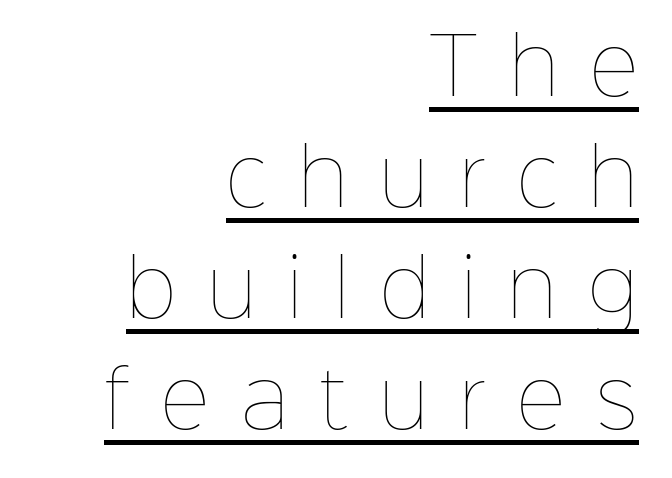
Q: Is the text bold? A: No.
Q: Is the text italic (slanted)? A: No, it is upright.
Q: Is the text underlined? A: Yes.
Q: How is the paragraph aligned? A: Right-aligned.
Q: Is the spacing between letters normal or unusually wide? A: Unusually wide.
Q: Is the spacing between lines tight, normal or loose? A: Normal.
Q: Width (condensed, normal, or wide)? A: Normal.
Q: Stroke contrast? A: Low.
Q: x-height? A: Medium.
Q: Monospaced? A: No.
